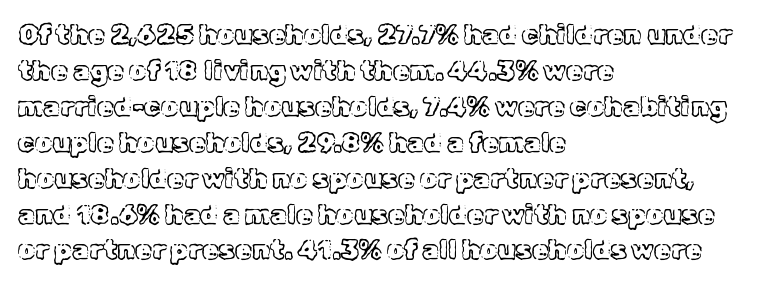
Q: Is the text italic (slanted)? A: No, it is upright.
Q: Is the text underlined? A: No.
Q: How is the paragraph aligned? A: Left-aligned.
Q: Is the spacing between letters normal or unusually wide? A: Normal.
Q: Is the spacing between lines tight, normal or loose? A: Normal.
